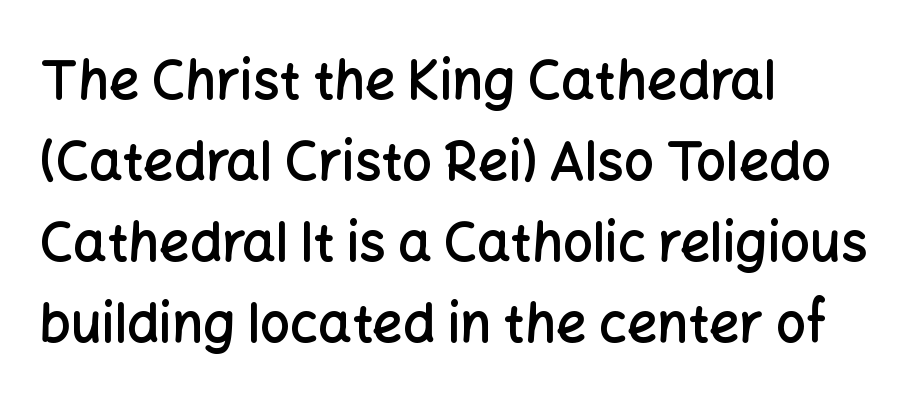
{"serif": "no", "italic": "no", "bold": "semi", "weight": "semibold", "width": "normal", "stroke_contrast": "low", "x_height": "medium", "monospaced": "no", "underline": "no", "align": "left", "line_spacing": "normal", "line_spacing_ratio": 1.53, "letter_spacing": "normal", "letter_spacing_em": 0.0, "glyph_px": 53}
